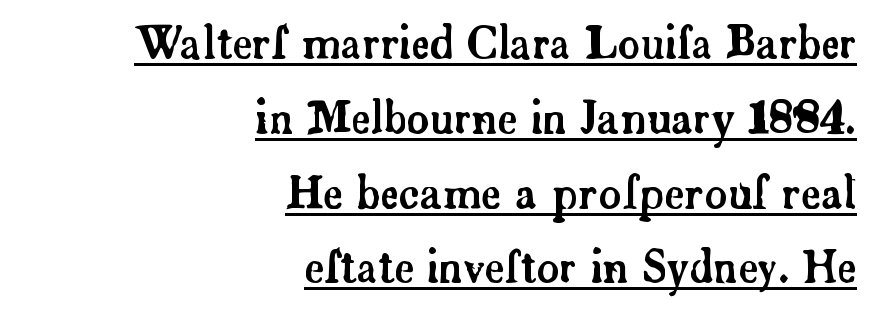
{"serif": "yes", "italic": "no", "width": "normal", "stroke_contrast": "low", "x_height": "small", "monospaced": "no", "underline": "yes", "align": "right", "line_spacing_ratio": 1.74, "letter_spacing": "normal", "letter_spacing_em": 0.0, "glyph_px": 43}
